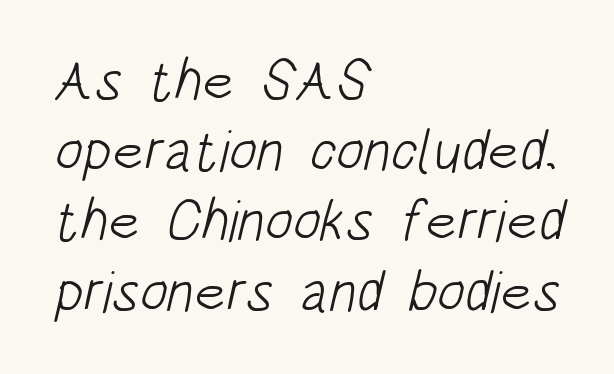
{"serif": "no", "bold": "no", "weight": "light", "width": "condensed", "stroke_contrast": "low", "x_height": "large", "monospaced": "no", "underline": "no", "align": "left", "line_spacing_ratio": 1.21, "letter_spacing": "normal", "letter_spacing_em": 0.0, "glyph_px": 58}
